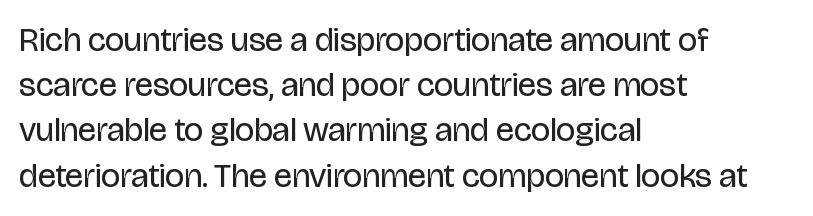
The image shows 34 px regular-weight, condensed sans-serif type, upright; set left-aligned, normal line spacing (1.33x), normal letter spacing, not underlined; low stroke contrast and a large x-height.
